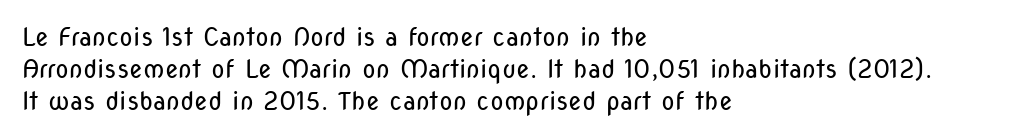
{"italic": "no", "bold": "no", "underline": "no", "align": "left", "line_spacing": "normal", "line_spacing_ratio": 1.29, "letter_spacing": "normal", "letter_spacing_em": 0.0, "glyph_px": 25}
